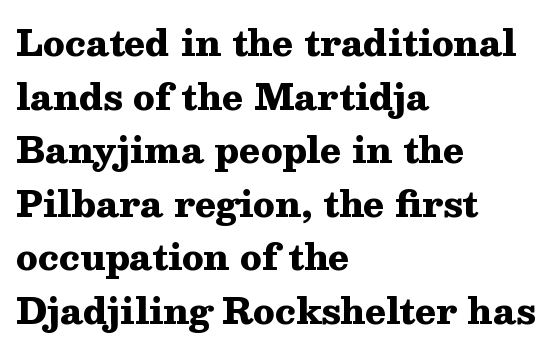
The image shows 35 px heavy, wide serif type, upright; set left-aligned, normal line spacing (1.53x), normal letter spacing, not underlined; medium stroke contrast and a medium x-height.
